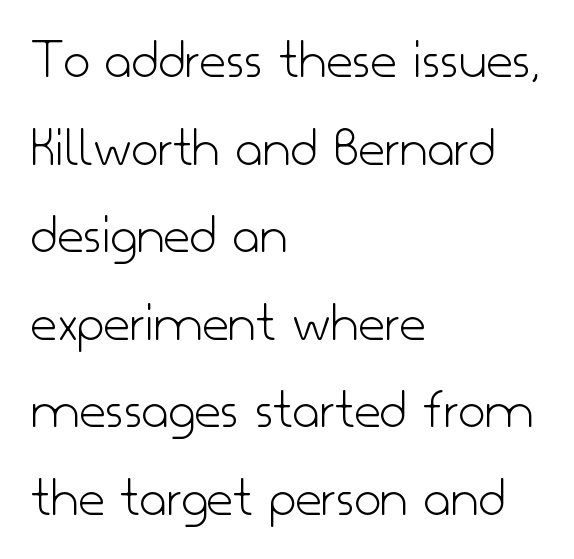
Q: Is the text bold? A: No.
Q: Is the text italic (slanted)? A: No, it is upright.
Q: Is the typeface a serif or a sans-serif typeface? A: Sans-serif.
Q: Is the text underlined? A: No.
Q: How is the paragraph aligned? A: Left-aligned.
Q: Is the spacing between letters normal or unusually wide? A: Normal.
Q: Is the spacing between lines tight, normal or loose? A: Normal.
Q: Width (condensed, normal, or wide)? A: Normal.
Q: Stroke contrast? A: Low.
Q: x-height? A: Small.
Q: Monospaced? A: No.
